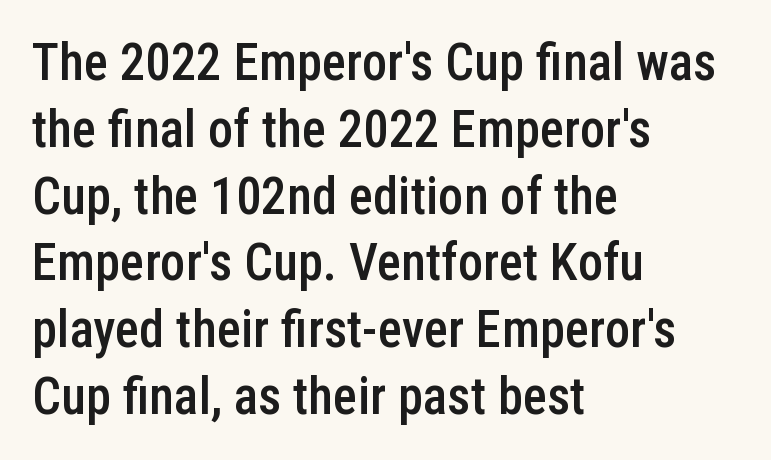
The image shows 51 px semibold, condensed sans-serif type, upright; set left-aligned, normal line spacing (1.31x), normal letter spacing, not underlined; low stroke contrast and a medium x-height.
